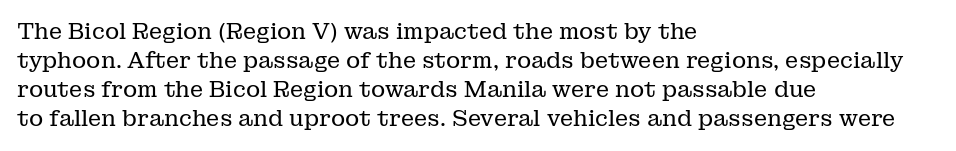
Tall strokes in this sample are plumb rather than angled. The passage shown has conventional tracking throughout. Every row of glyphs begins at an identical x-position on the left. A normal amount of white space separates one row of letters from the next. Type without underlining.
